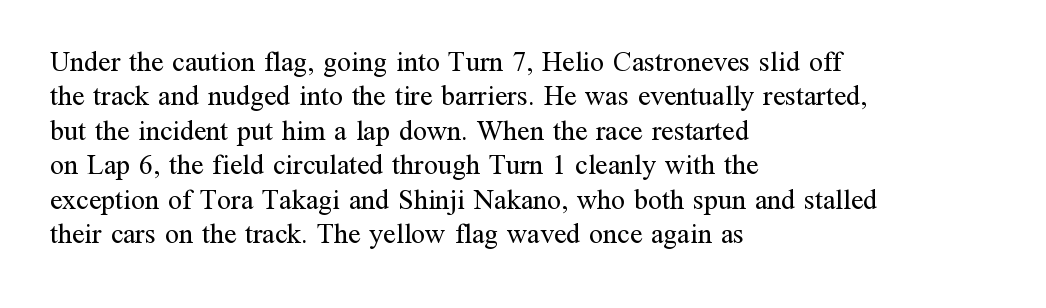
The rendering uses natural spacing where letterforms have individual widths. The compositor pushed each line to the left boundary. Does extra space separate the letters? No, they use regular spacing. Stem width sits at or under what a default text font uses.
